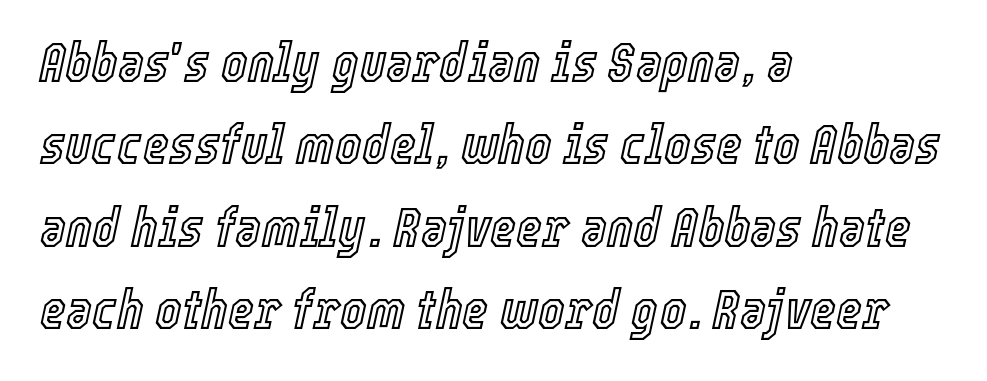
Q: Is the text italic (slanted)? A: Yes, it leans right by about 12 degrees.
Q: Is the text underlined? A: No.
Q: How is the paragraph aligned? A: Left-aligned.
Q: Is the spacing between letters normal or unusually wide? A: Normal.
Q: Is the spacing between lines tight, normal or loose? A: Normal.
Q: Width (condensed, normal, or wide)? A: Condensed.
Q: x-height? A: Medium.
Q: Monospaced? A: No.
